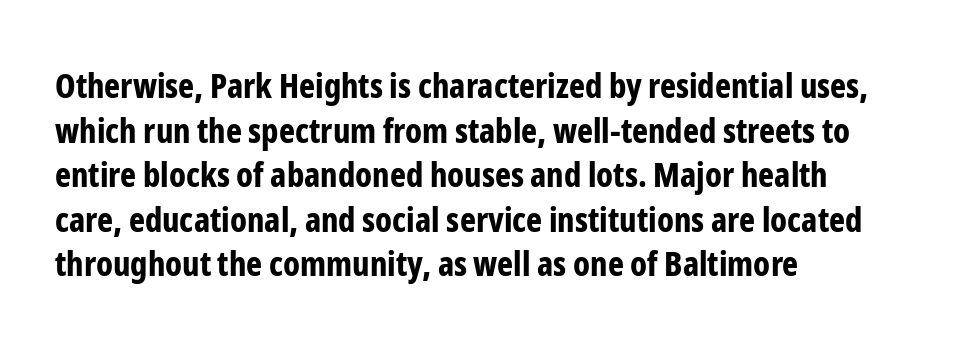
Vertical spacing — default. Spacing verdict: proportional, widths tailored to each character. Any mark beneath the type? The region is blank. What weight is shown? A full bold with thick strokes. Unlike italic type, these characters show no tilt at all.
